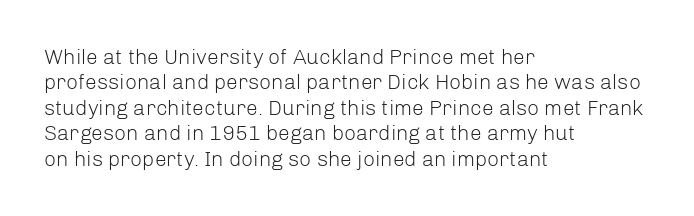
Q: Is the text bold? A: No.
Q: Is the text italic (slanted)? A: No, it is upright.
Q: Is the text underlined? A: No.
Q: How is the paragraph aligned? A: Left-aligned.
Q: Is the spacing between letters normal or unusually wide? A: Normal.
